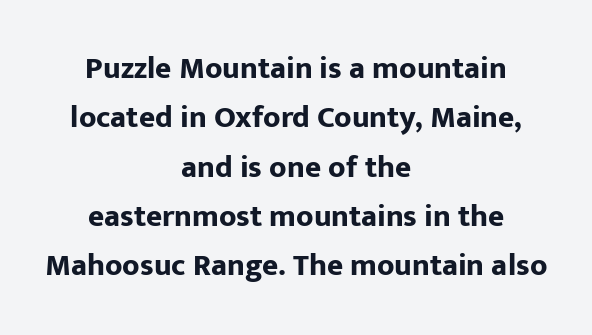
{"serif": "no", "italic": "no", "bold": "yes", "weight": "bold", "width": "normal", "stroke_contrast": "low", "x_height": "medium", "monospaced": "no", "underline": "no", "align": "center", "line_spacing": "normal", "line_spacing_ratio": 1.59, "letter_spacing": "normal", "letter_spacing_em": 0.0, "glyph_px": 31}
